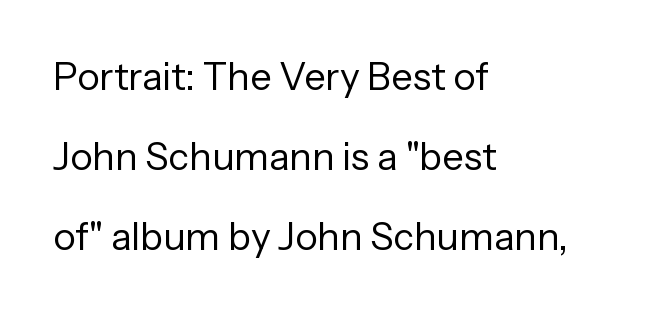
{"serif": "no", "italic": "no", "bold": "no", "weight": "regular", "width": "normal", "stroke_contrast": "low", "x_height": "medium", "monospaced": "no", "underline": "no", "align": "left", "line_spacing": "loose", "line_spacing_ratio": 2.11, "letter_spacing": "normal", "letter_spacing_em": 0.0, "glyph_px": 38}
